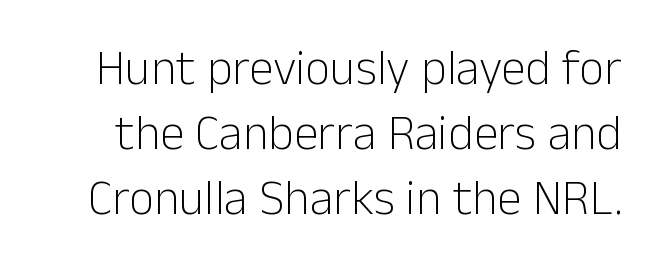
No chunkiness to these letters — they're not bold. Check the space under the baseline: it is left empty. Leading matches the norm, producing a regular column. Classification — sans serif. Tracking value appears to be zero — textbook default spacing. Do the characters align in a grid? No, the font is proportional.
